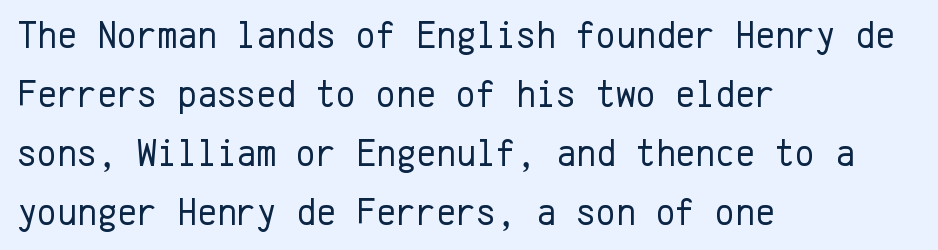
Each row of text sits above clean, open space. Left-aligned paragraph, ragged on the right. Look at the bottom of the vertical strokes: they stop flat, with no serifs. Is this a fixed-width face? Yes — each glyph sits in an identical cell.
